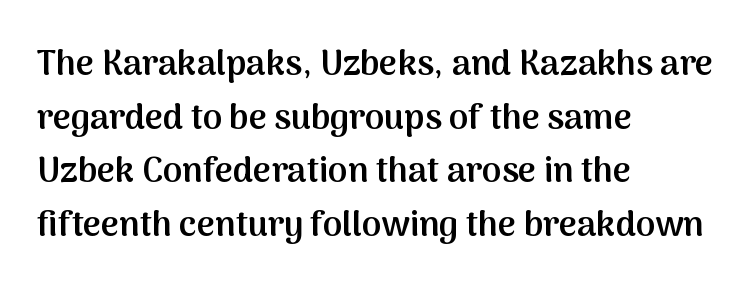
The image shows 35 px semibold sans-serif type, upright; set left-aligned, normal line spacing (1.53x), normal letter spacing, not underlined; medium stroke contrast and a medium x-height.
